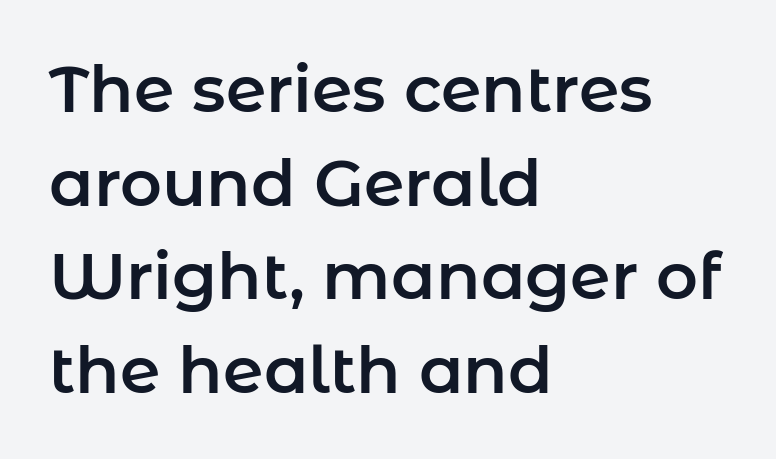
This sample has the flowing, uneven cadence of proportional lettering. Does the copy run flush right? No — it runs flush left. The zone under the glyphs is completely vacant. Every character sits straight up, as roman type does.
